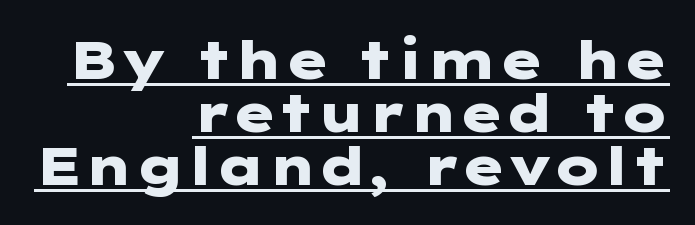
Q: Is the text bold? A: Yes.
Q: Is the text italic (slanted)? A: No, it is upright.
Q: Is the typeface a serif or a sans-serif typeface? A: Sans-serif.
Q: Is the text underlined? A: Yes.
Q: How is the paragraph aligned? A: Right-aligned.
Q: Is the spacing between letters normal or unusually wide? A: Normal.
Q: Is the spacing between lines tight, normal or loose? A: Tight.
Q: Width (condensed, normal, or wide)? A: Wide.
Q: Stroke contrast? A: Low.
Q: x-height? A: Medium.
